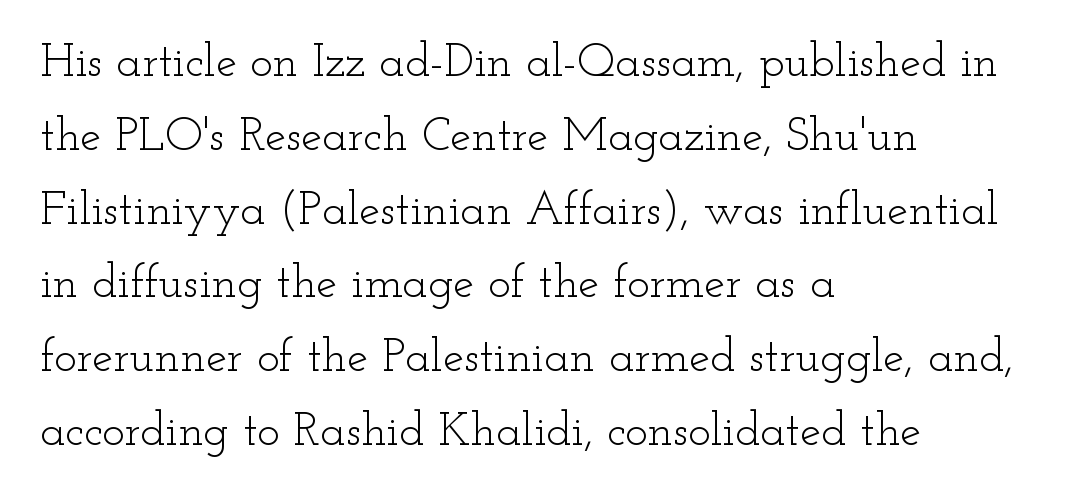
{"serif": "yes", "italic": "no", "bold": "no", "weight": "light", "width": "wide", "stroke_contrast": "low", "x_height": "small", "monospaced": "no", "underline": "no", "align": "left", "line_spacing": "normal", "line_spacing_ratio": 1.57, "letter_spacing": "normal", "letter_spacing_em": 0.0, "glyph_px": 47}
